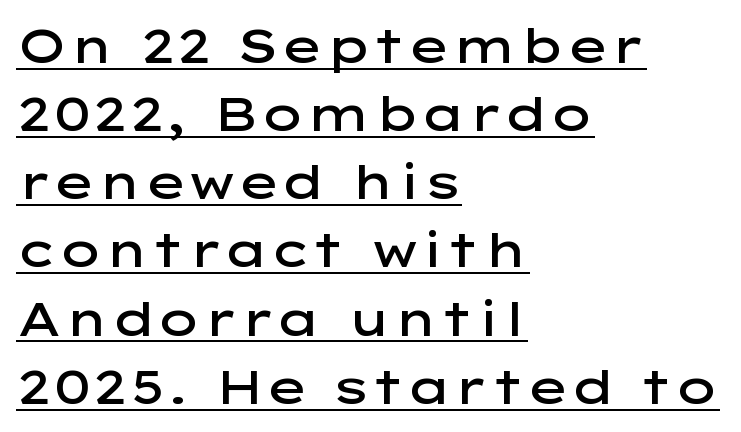
Q: Is the text bold? A: Semi-bold.
Q: Is the text italic (slanted)? A: No, it is upright.
Q: Is the typeface a serif or a sans-serif typeface? A: Sans-serif.
Q: Is the text underlined? A: Yes.
Q: How is the paragraph aligned? A: Left-aligned.
Q: Is the spacing between letters normal or unusually wide? A: Normal.
Q: Is the spacing between lines tight, normal or loose? A: Normal.
Q: Width (condensed, normal, or wide)? A: Wide.
Q: Stroke contrast? A: Low.
Q: x-height? A: Medium.
Q: Monospaced? A: No.
